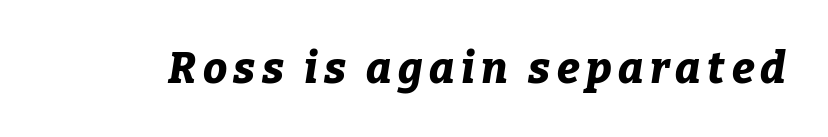
{"italic": "yes", "lean": "right", "slant_degrees": 9, "bold": "yes", "weight": "bold", "width": "normal", "stroke_contrast": "low", "x_height": "medium", "monospaced": "no", "underline": "no", "glyph_px": 43}
